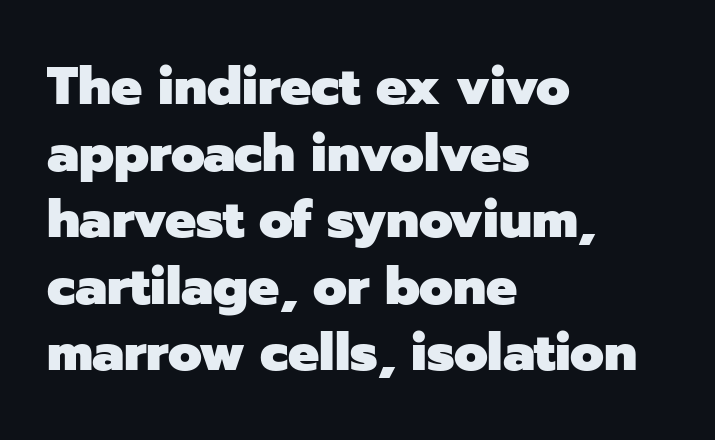
Q: Is the text bold? A: Yes.
Q: Is the text italic (slanted)? A: No, it is upright.
Q: Is the typeface a serif or a sans-serif typeface? A: Sans-serif.
Q: Is the text underlined? A: No.
Q: How is the paragraph aligned? A: Left-aligned.
Q: Is the spacing between letters normal or unusually wide? A: Normal.
Q: Is the spacing between lines tight, normal or loose? A: Normal.
Q: Width (condensed, normal, or wide)? A: Normal.
Q: Stroke contrast? A: Low.
Q: x-height? A: Medium.
Q: Monospaced? A: No.
